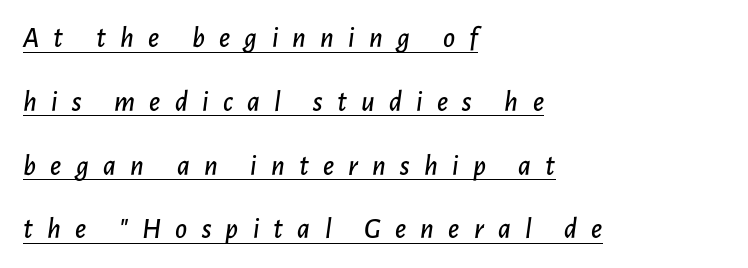
{"italic": "yes", "lean": "right", "slant_degrees": 7, "width": "normal", "stroke_contrast": "low", "x_height": "medium", "monospaced": "no", "underline": "yes", "align": "left", "line_spacing": "loose", "line_spacing_ratio": 2.2, "letter_spacing": "wide", "letter_spacing_em": 0.49, "glyph_px": 29}
